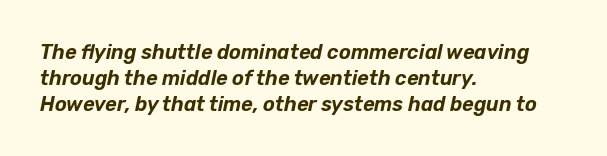
Q: Is the text italic (slanted)? A: Yes, it leans right by about 12 degrees.
Q: Is the text underlined? A: No.
Q: How is the paragraph aligned? A: Left-aligned.
Q: Is the spacing between letters normal or unusually wide? A: Normal.
Q: Is the spacing between lines tight, normal or loose? A: Normal.
